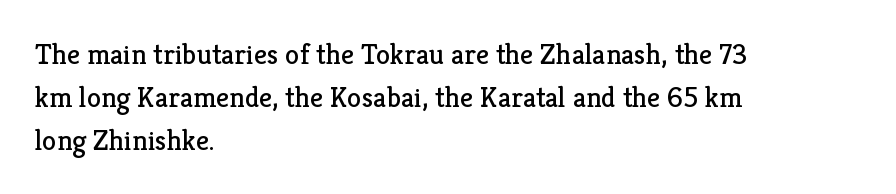
The letterforms sit shoulder to shoulder at normal distance. The passage is arranged the way most books set body copy — flush left. The letters advance in unequal steps, a hallmark of proportional type. Heaviness? Minimal to ordinary, like unemphasized prose. Rendered with straight, roman letterforms.
